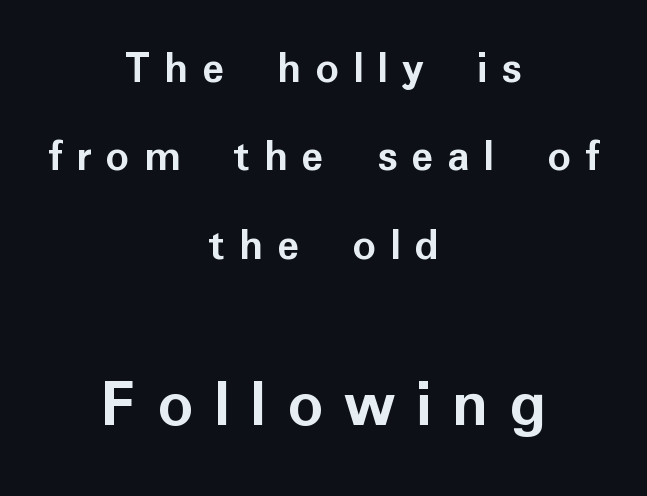
{"serif": "no", "italic": "no", "bold": "yes", "weight": "semibold", "width": "normal", "stroke_contrast": "low", "x_height": "medium", "monospaced": "no", "underline": "no", "align": "center", "line_spacing": "loose", "line_spacing_ratio": 1.92, "letter_spacing": "wide", "letter_spacing_em": 0.3, "larger_block": "second", "size_ratio": 1.5, "glyph_px": 69}
